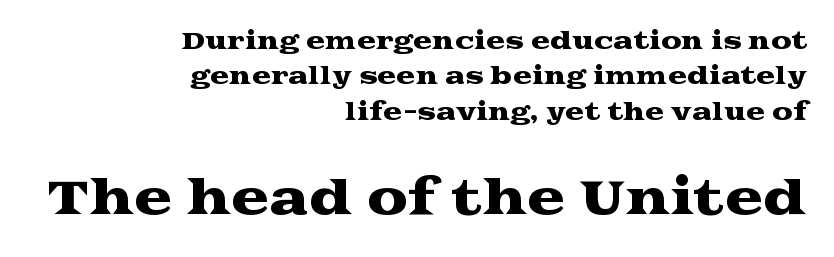
Q: Is the text italic (slanted)? A: No, it is upright.
Q: Is the typeface a serif or a sans-serif typeface? A: Serif.
Q: Is the text underlined? A: No.
Q: How is the paragraph aligned? A: Right-aligned.
Q: Is the spacing between letters normal or unusually wide? A: Normal.
Q: Is the spacing between lines tight, normal or loose? A: Normal.
Q: Which block of text is set in a larger size, the first (top) or the second (bottom)? A: The second (bottom) one.
Q: Width (condensed, normal, or wide)? A: Wide.
Q: Stroke contrast? A: Medium.
Q: x-height? A: Medium.
Q: Monospaced? A: No.
